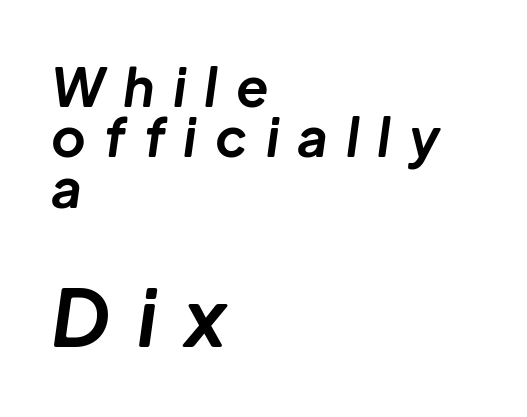
Q: Is the text bold? A: Yes.
Q: Is the text italic (slanted)? A: Yes, it leans right by about 8 degrees.
Q: Is the text underlined? A: No.
Q: How is the paragraph aligned? A: Left-aligned.
Q: Is the spacing between letters normal or unusually wide? A: Unusually wide.
Q: Is the spacing between lines tight, normal or loose? A: Tight.
Q: Which block of text is set in a larger size, the first (top) or the second (bottom)? A: The second (bottom) one.
Q: Width (condensed, normal, or wide)? A: Normal.
Q: Stroke contrast? A: Low.
Q: x-height? A: Medium.
Q: Monospaced? A: No.
